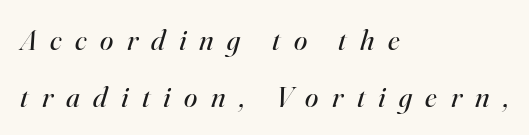
The image shows 30 px regular-weight serif type, italic (leaning right); set left-aligned, line spacing 1.89x, unusually wide letter spacing (+0.45 em), not underlined; high stroke contrast and a small x-height.
